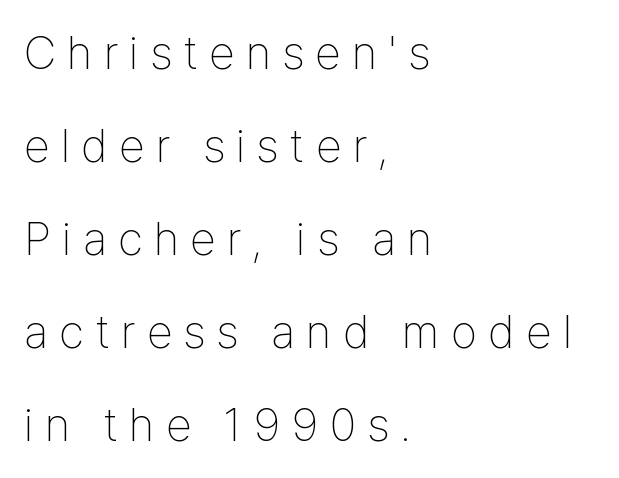
Q: Is the text bold? A: No.
Q: Is the text italic (slanted)? A: No, it is upright.
Q: Is the typeface a serif or a sans-serif typeface? A: Sans-serif.
Q: Is the text underlined? A: No.
Q: How is the paragraph aligned? A: Left-aligned.
Q: Is the spacing between letters normal or unusually wide? A: Unusually wide.
Q: Is the spacing between lines tight, normal or loose? A: Loose.
Q: Width (condensed, normal, or wide)? A: Condensed.
Q: Stroke contrast? A: Low.
Q: x-height? A: Medium.
Q: Monospaced? A: No.
